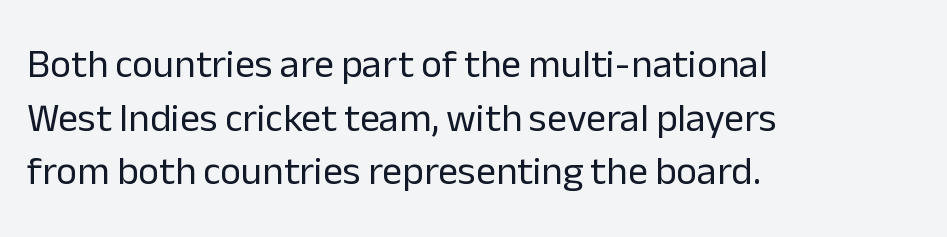
{"serif": "no", "italic": "no", "bold": "no", "weight": "regular", "width": "normal", "stroke_contrast": "low", "x_height": "medium", "monospaced": "no", "underline": "no", "align": "left", "line_spacing": "normal", "line_spacing_ratio": 1.34, "letter_spacing": "normal", "letter_spacing_em": 0.0, "glyph_px": 40}
